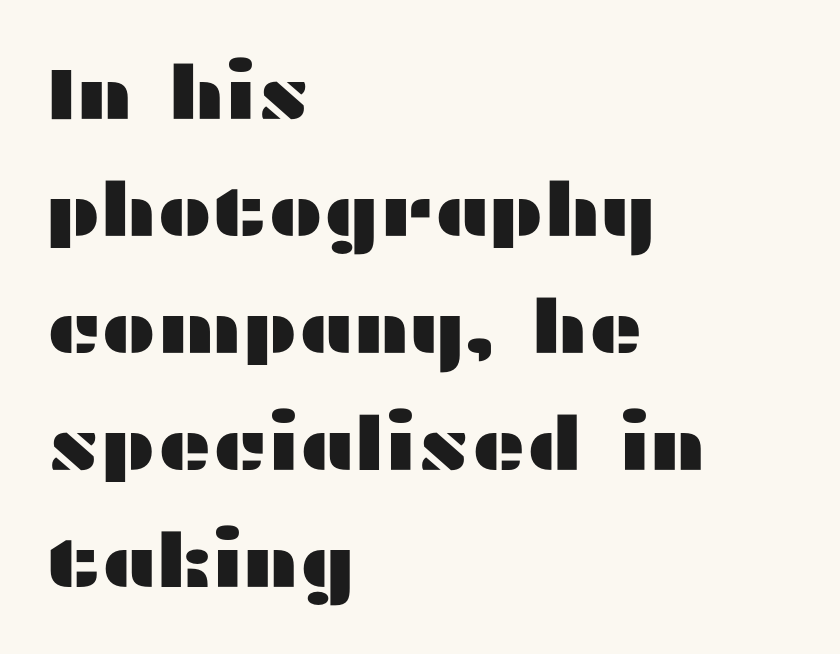
{"serif": "no", "italic": "no", "width": "wide", "stroke_contrast": "medium", "x_height": "medium", "monospaced": "no", "underline": "no", "align": "left", "line_spacing": "normal", "line_spacing_ratio": 1.58, "letter_spacing": "normal", "letter_spacing_em": 0.0, "glyph_px": 74}
